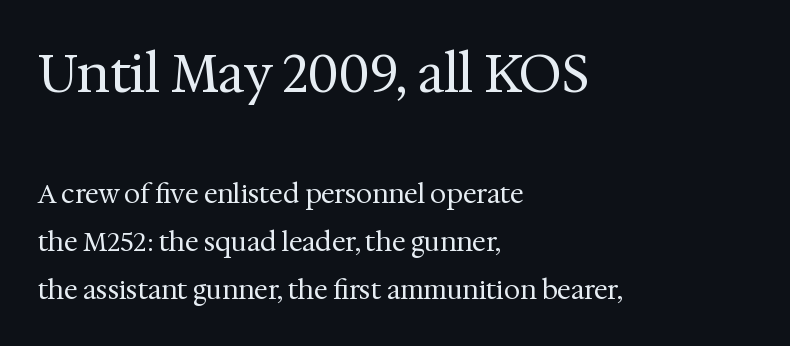
The image shows 52 px regular-weight serif type, upright; set left-aligned, line spacing 1.85x, normal letter spacing, not underlined; the first (top) block is 2.0x larger; medium stroke contrast and a medium x-height.
